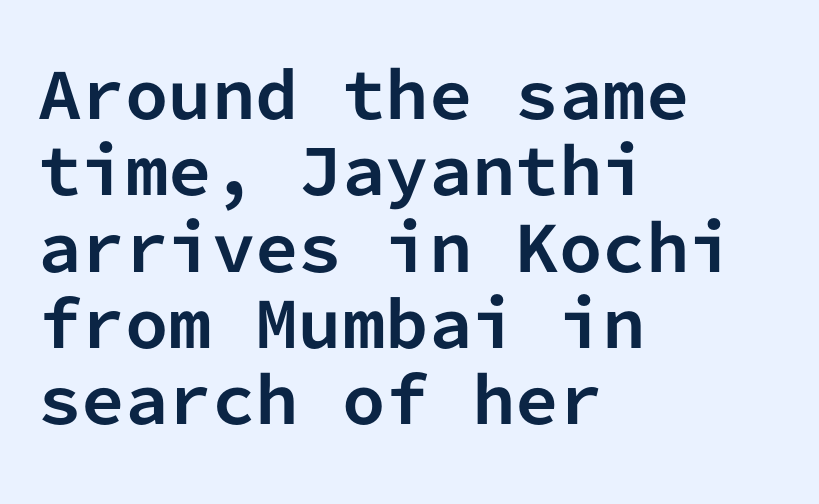
The image shows 62 px bold sans-serif type, upright, monospaced; set left-aligned, line spacing 1.23x, normal letter spacing, not underlined; low stroke contrast and a medium x-height.
